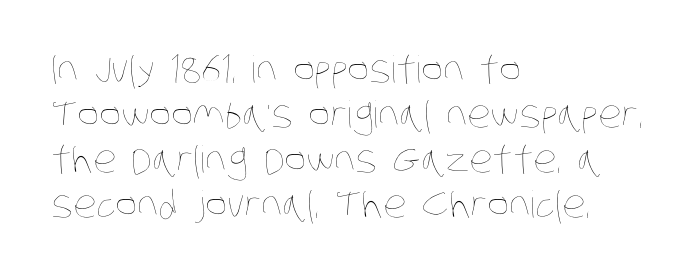
{"bold": "no", "weight": "thin", "width": "condensed", "stroke_contrast": "low", "x_height": "large", "monospaced": "no", "underline": "no", "align": "left", "line_spacing_ratio": 1.22, "letter_spacing": "normal", "letter_spacing_em": 0.0, "glyph_px": 37}
